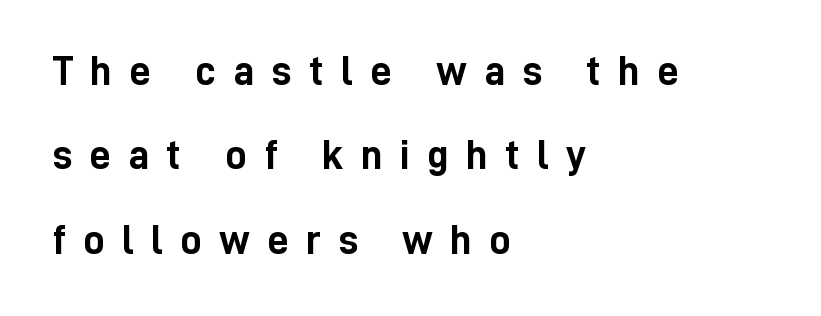
These lines stand farther apart than default settings would place them. The face used here has the dense, thick strokes of a bold. This rendering widens character spacing well past its baseline value. A typesetter would label this face a sans. The face used here is proportionally spaced, like ordinary book or web type. The paragraph shown leans on its left margin.
